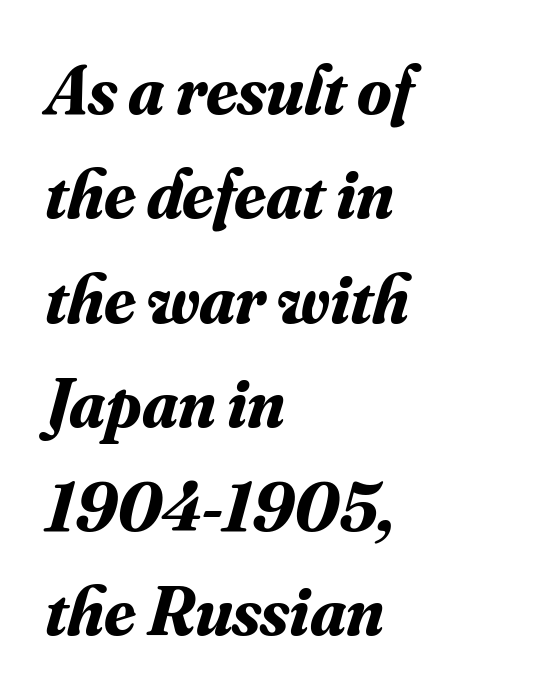
Notice how thick the strokes are: this is what a full bold looks like. The passage shown is typeset with a serif family. Letters rest on an invisible, unmarked baseline. Note the varied advance widths — an 'i' is clearly narrower than an 'm'. Regarding leading, the lines here are spaced in the standard way.
